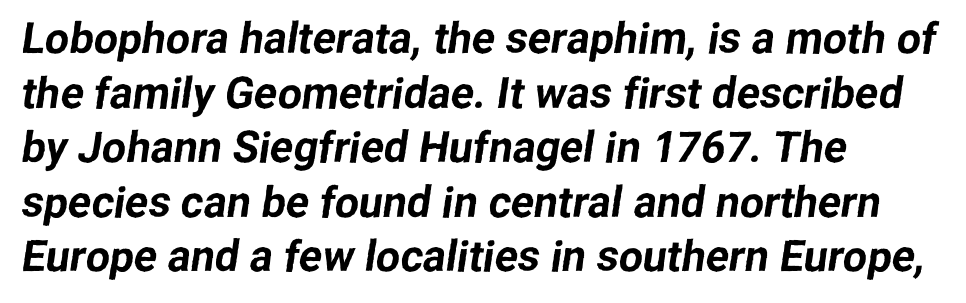
Stroke terminals: plain, sans-serif. Plain, unruled lines of type. Nothing unusual about the tracking: characters are spaced as the font intends. Proportional: the letters do not fall into vertical columns.
